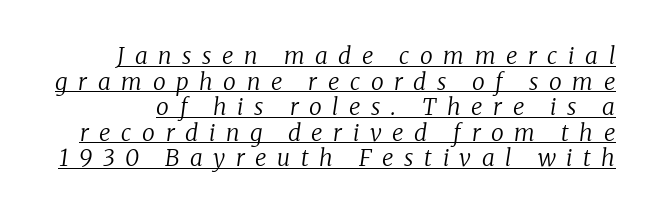
Rendered with sloped, italic letterforms. Weight: not bold — regular or lighter. Does extra space separate the letters? Yes, quite a lot of it. Has an underline been added? It has. Cramped leading.
